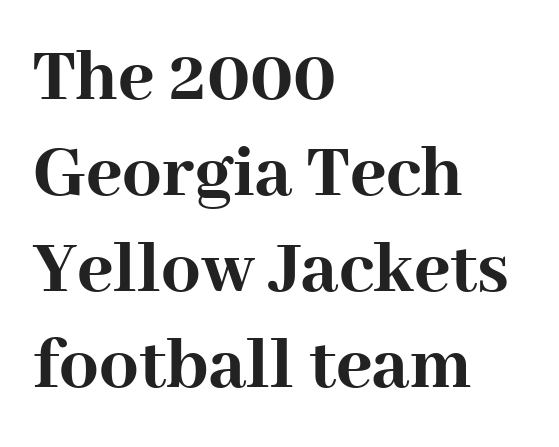
Q: Is the text bold? A: Yes.
Q: Is the text italic (slanted)? A: No, it is upright.
Q: Is the typeface a serif or a sans-serif typeface? A: Serif.
Q: Is the text underlined? A: No.
Q: How is the paragraph aligned? A: Left-aligned.
Q: Is the spacing between letters normal or unusually wide? A: Normal.
Q: Width (condensed, normal, or wide)? A: Normal.
Q: Stroke contrast? A: High.
Q: x-height? A: Medium.
Q: Monospaced? A: No.
